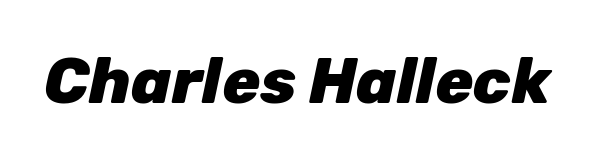
Standard letterfit; no display-style spreading of the glyphs. Students, this is bold: see how much ink each stroke carries. Anything drawn beneath the words? Only blank space. The face used here has a pronounced slope to its letters. These lines are rendered in a variable-pitch font.
